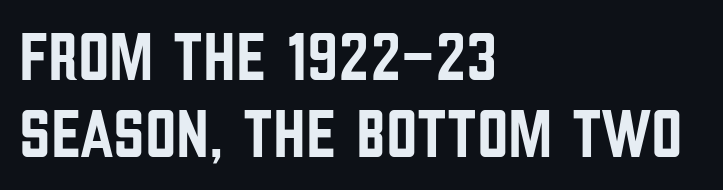
The image shows 69 px condensed sans-serif type, upright; set left-aligned, tight line spacing (1.11x), normal letter spacing, not underlined; low stroke contrast and a large x-height.
